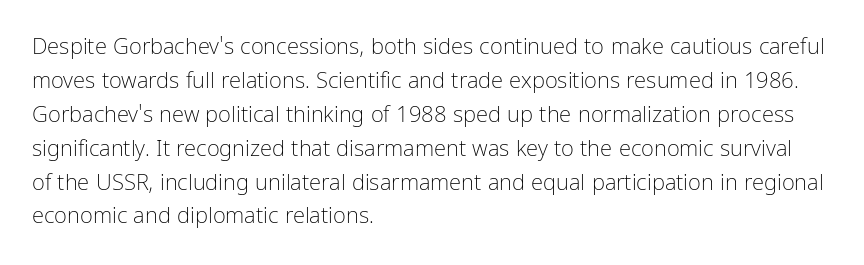
{"italic": "no", "bold": "no", "underline": "no", "align": "left", "line_spacing": "normal", "line_spacing_ratio": 1.54, "letter_spacing": "normal", "letter_spacing_em": 0.0, "glyph_px": 22}
